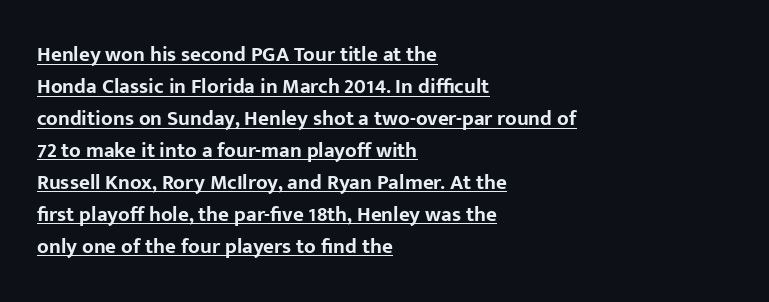
The image shows 21 px bold type, upright; set left-aligned, normal line spacing (1.52x), normal letter spacing, underlined.
